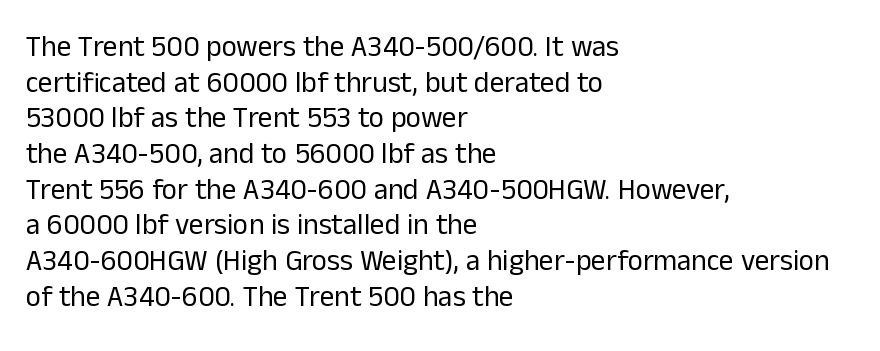
Q: Is the text bold? A: No.
Q: Is the text italic (slanted)? A: No, it is upright.
Q: Is the typeface a serif or a sans-serif typeface? A: Sans-serif.
Q: Is the text underlined? A: No.
Q: How is the paragraph aligned? A: Left-aligned.
Q: Is the spacing between letters normal or unusually wide? A: Normal.
Q: Width (condensed, normal, or wide)? A: Normal.
Q: Stroke contrast? A: Low.
Q: x-height? A: Medium.
Q: Monospaced? A: No.
